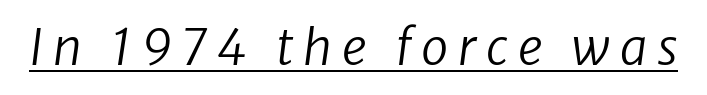
Q: Is the text bold? A: No.
Q: Is the text italic (slanted)? A: Yes, it leans right by about 8 degrees.
Q: Is the text underlined? A: Yes.
Q: Is the spacing between letters normal or unusually wide? A: Unusually wide.
Q: Width (condensed, normal, or wide)? A: Normal.
Q: Stroke contrast? A: Low.
Q: x-height? A: Medium.
Q: Monospaced? A: No.
